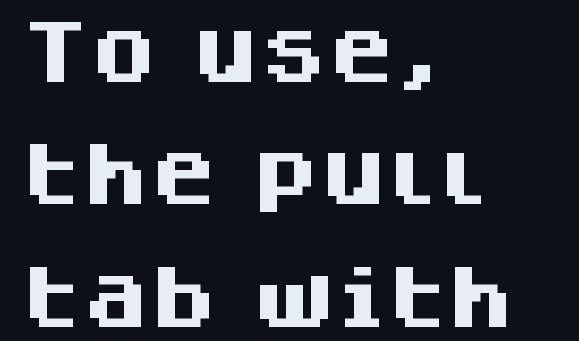
Is this a fixed-width face? No — the glyphs have proportional, varying widths. To sum up the face: it is a sans, with no serifs. Decoration check: the copy has no underline. Does the copy run flush right? No — it runs flush left. It's the straight-up-and-down kind of type.
